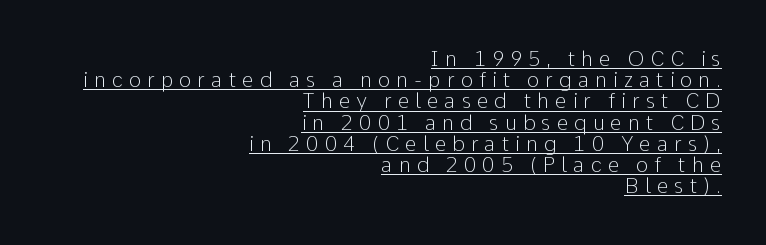
The passage shown is underscored from start to finish. Posture: straight, roman, zero tilt. Compared with a flush-left layout, this one pins lines to the opposite, right side. On a weight scale, this lands at 450 or below. Regarding leading, the lines here are crowded together. Display-style spreading of the glyphs; the letterfit is very open.
